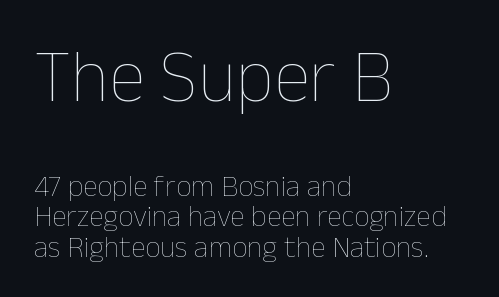
{"italic": "no", "bold": "no", "weight": "thin", "width": "normal", "stroke_contrast": "low", "x_height": "medium", "monospaced": "no", "underline": "no", "align": "left", "line_spacing": "tight", "line_spacing_ratio": 1.02, "letter_spacing": "normal", "letter_spacing_em": 0.0, "larger_block": "first", "size_ratio": 2.47, "glyph_px": 74}
